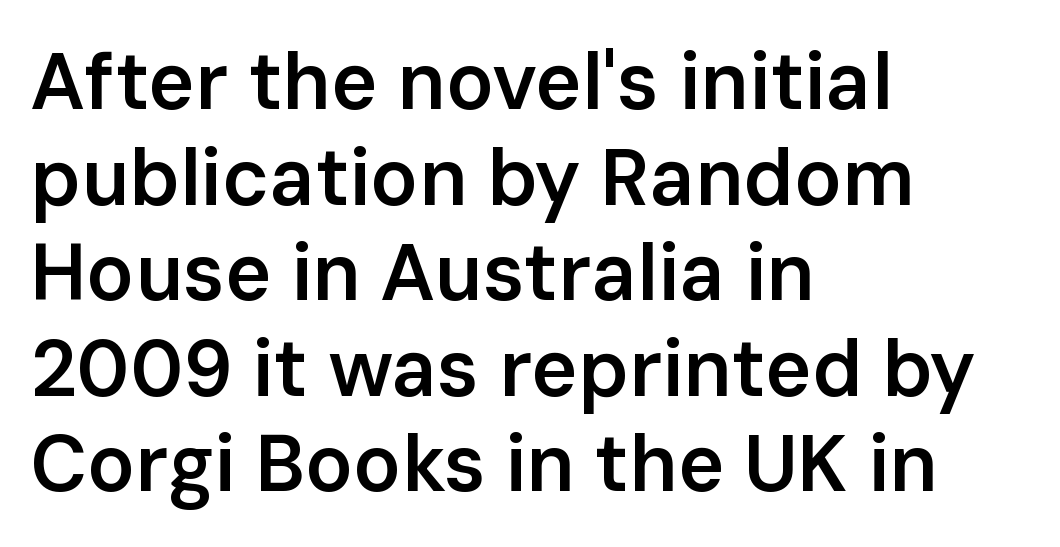
Compared with a centered layout, this one pins lines to the left instead. A somewhat darkened texture: the type is semibold rather than bold. The letters advance in unequal steps, a hallmark of proportional type. Compared with typical body copy, the letter spacing here is the same. Look at the bottom of the vertical strokes: they stop flat, with no serifs.
